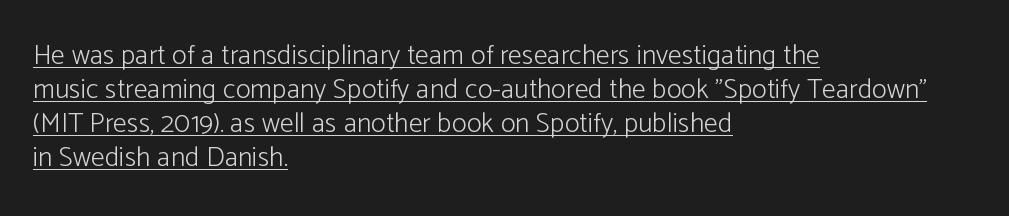
Is the type heavy? It reads as light-to-regular instead. There is no visible air inserted between adjacent glyphs. Rendered with straight, roman letterforms. This sample is left-justified, so line endings fall wherever the words run out. This sample has the flowing, uneven cadence of proportional lettering. Check where the strokes stop: nothing finishes them off — pure sans.
